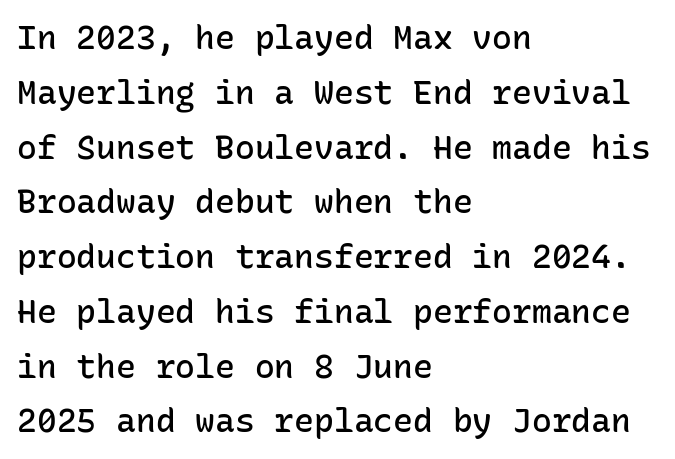
Note the uniform advance width — an 'i' takes as much space as an 'm'. The passage shown is semibold, sitting just below true bold. Tall strokes in this sample are plumb rather than angled. Students, note that the glyphs here touch the page at normal intervals.
